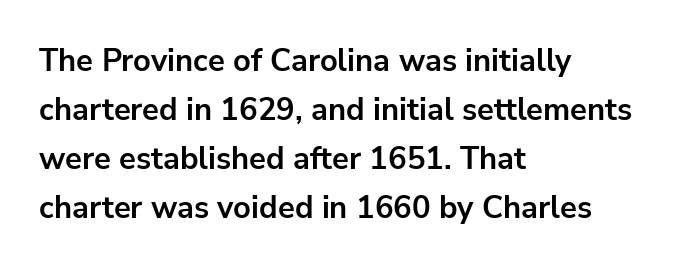
Grotesque or geometric, the face here clearly has no serifs. Horizontal alignment here is leftward, the default for most running prose. Is the letter spacing exaggerated? No — it looks like the ordinary default. Normally led — the rows are evenly, conventionally spaced. Stroke thickness is high; the sample reads as a true bold. Think of a printed novel: that variable character pitch is what you see here.
